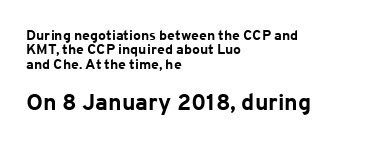
The image shows 23 px bold type, upright; set left-aligned, tight line spacing (1.02x), normal letter spacing, not underlined; the second (bottom) block is 1.64x larger.
